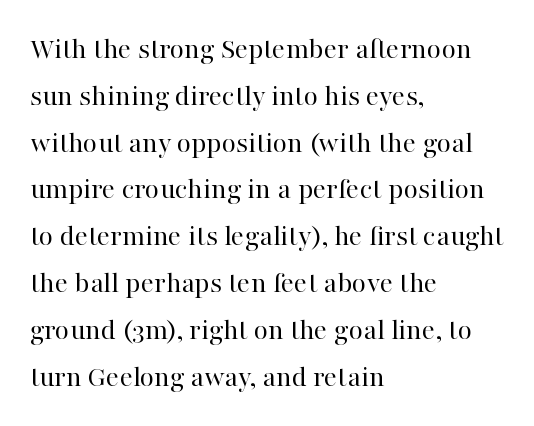
Between one letter and the next there's only the usual sliver of space. The font sits on the lighter half of the weight spectrum, regular included. The words here are not underlined. Notice how the stems are strictly vertical — no italics here.
